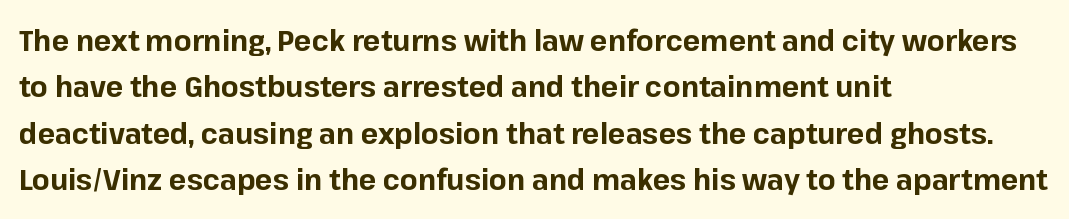
Q: Is the text bold? A: Yes.
Q: Is the text italic (slanted)? A: No, it is upright.
Q: Is the typeface a serif or a sans-serif typeface? A: Sans-serif.
Q: Is the text underlined? A: No.
Q: How is the paragraph aligned? A: Left-aligned.
Q: Is the spacing between letters normal or unusually wide? A: Normal.
Q: Is the spacing between lines tight, normal or loose? A: Normal.
Q: Width (condensed, normal, or wide)? A: Normal.
Q: Stroke contrast? A: Low.
Q: x-height? A: Medium.
Q: Monospaced? A: No.
